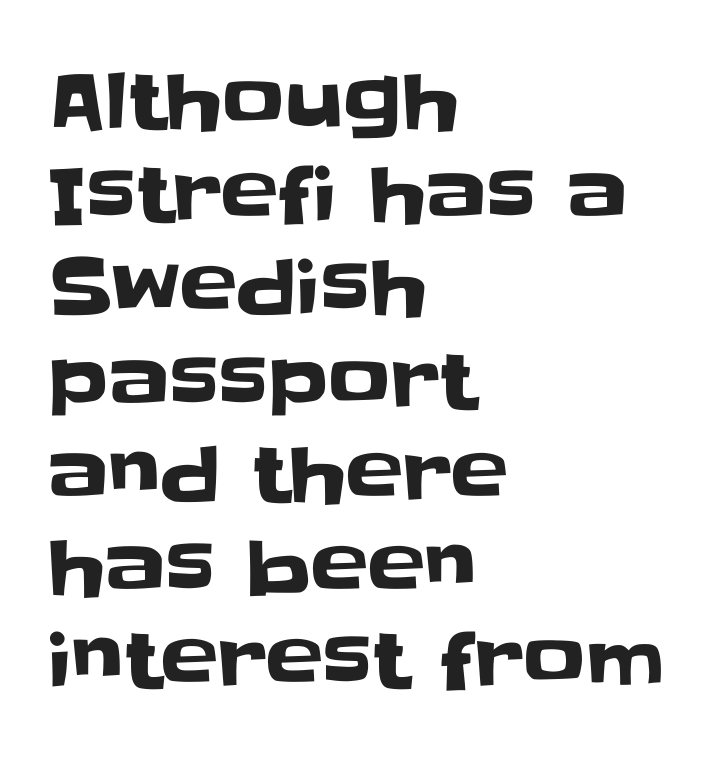
Nothing sits at the stroke ends, so this counts as sans-serif. This sample is left-justified, so line endings fall wherever the words run out. Standard letterfit; no display-style spreading of the glyphs. Nope, not italic — everything's standing straight.
